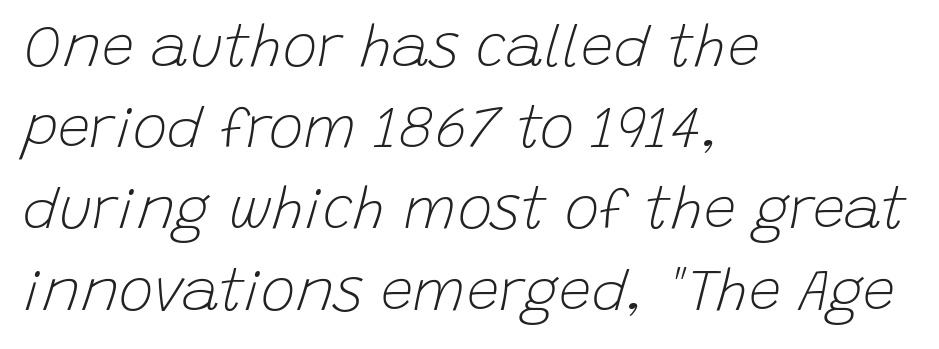
Q: Is the text bold? A: No.
Q: Is the text italic (slanted)? A: Yes, it leans right by about 15 degrees.
Q: Is the text underlined? A: No.
Q: How is the paragraph aligned? A: Left-aligned.
Q: Is the spacing between letters normal or unusually wide? A: Normal.
Q: Is the spacing between lines tight, normal or loose? A: Normal.
Q: Width (condensed, normal, or wide)? A: Normal.
Q: Stroke contrast? A: Low.
Q: x-height? A: Large.
Q: Monospaced? A: No.
